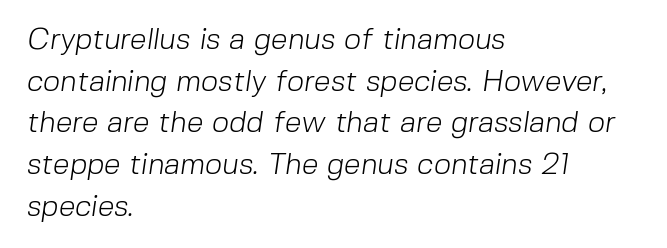
{"serif": "no", "bold": "no", "weight": "light", "width": "normal", "stroke_contrast": "low", "x_height": "medium", "monospaced": "no", "underline": "no", "align": "left", "line_spacing": "normal", "line_spacing_ratio": 1.39, "letter_spacing": "normal", "letter_spacing_em": 0.0, "glyph_px": 30}
